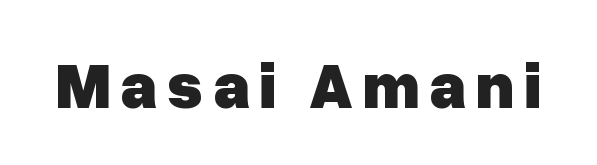
{"serif": "no", "italic": "no", "bold": "yes", "weight": "heavy", "width": "normal", "stroke_contrast": "low", "x_height": "medium", "monospaced": "no", "underline": "no", "glyph_px": 65}
